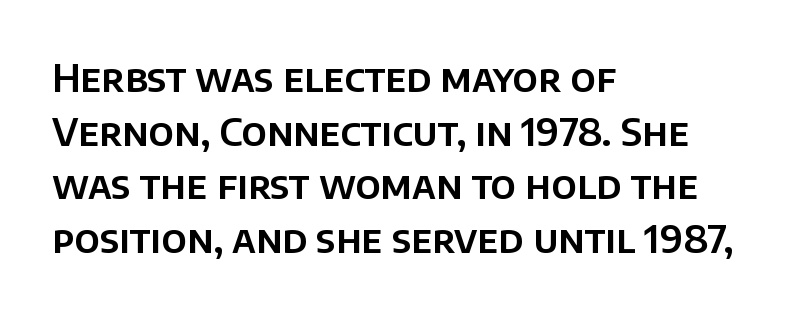
{"serif": "no", "italic": "no", "width": "normal", "stroke_contrast": "low", "x_height": "large", "monospaced": "no", "underline": "no", "align": "left", "line_spacing": "normal", "line_spacing_ratio": 1.41, "letter_spacing": "normal", "letter_spacing_em": 0.0, "glyph_px": 38}
